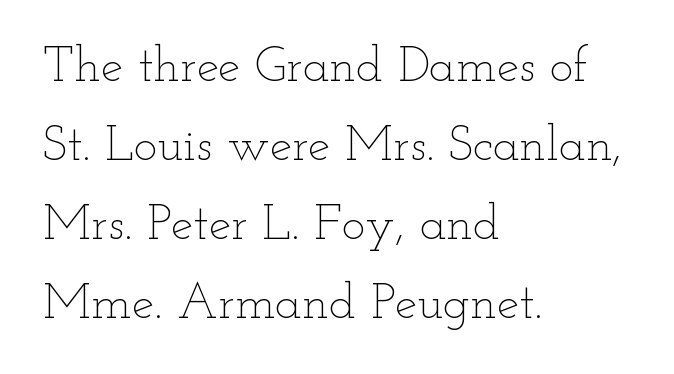
Q: Is the text bold? A: No.
Q: Is the text italic (slanted)? A: No, it is upright.
Q: Is the text underlined? A: No.
Q: How is the paragraph aligned? A: Left-aligned.
Q: Is the spacing between letters normal or unusually wide? A: Normal.
Q: Is the spacing between lines tight, normal or loose? A: Normal.
Q: Width (condensed, normal, or wide)? A: Wide.
Q: Stroke contrast? A: Low.
Q: x-height? A: Small.
Q: Monospaced? A: No.
